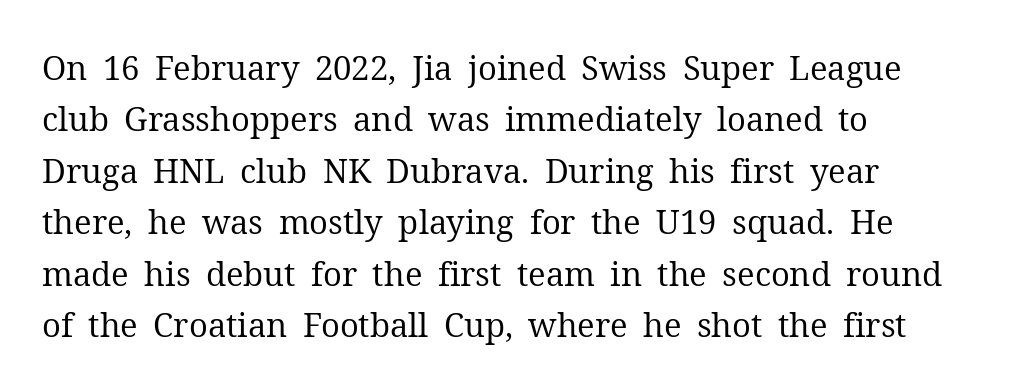
{"serif": "yes", "italic": "no", "bold": "no", "weight": "regular", "width": "normal", "stroke_contrast": "medium", "x_height": "medium", "monospaced": "no", "underline": "no", "align": "left", "line_spacing": "normal", "line_spacing_ratio": 1.56, "letter_spacing": "normal", "letter_spacing_em": 0.0, "glyph_px": 33}
